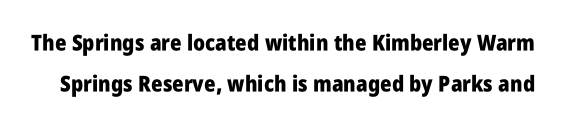
{"italic": "no", "bold": "yes", "underline": "no", "line_spacing_ratio": 1.86, "letter_spacing": "normal", "letter_spacing_em": 0.0, "glyph_px": 22}
